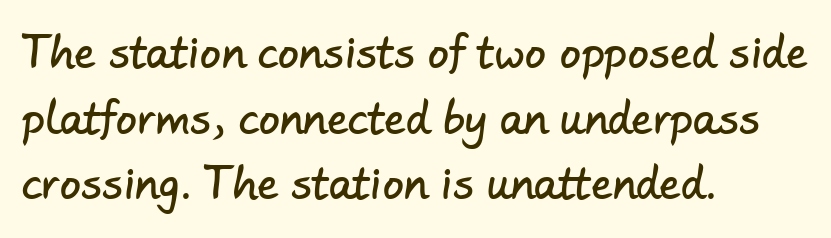
The image shows 42 px sans-serif type; set left-aligned, normal line spacing (1.56x), normal letter spacing, not underlined; low stroke contrast and a small x-height.
